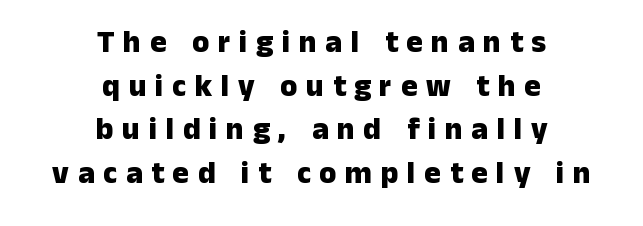
Do the characters align in a grid? No, the font is proportional. Which margin do the lines hug? Neither — every line sits in the middle. The font family rendered here belongs to the sans-serif group. A typesetter would call this heavily tracked-out type. Weight check: bold — yes, fully.
